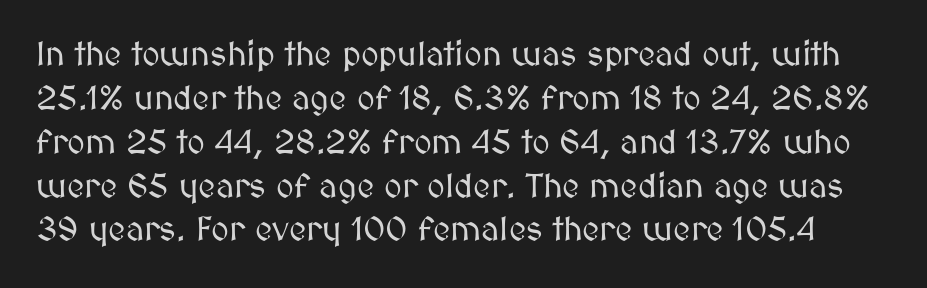
Q: Is the text italic (slanted)? A: No, it is upright.
Q: Is the text underlined? A: No.
Q: Is the spacing between letters normal or unusually wide? A: Normal.
Q: Is the spacing between lines tight, normal or loose? A: Normal.
Q: Width (condensed, normal, or wide)? A: Normal.
Q: Stroke contrast? A: Medium.
Q: x-height? A: Medium.
Q: Monospaced? A: No.
